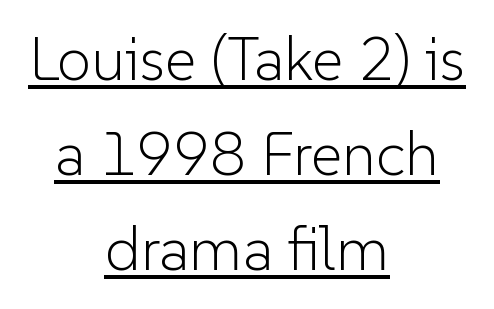
The image shows 61 px light sans-serif type, upright; set centered, normal line spacing (1.56x), normal letter spacing, underlined; low stroke contrast and a medium x-height.
